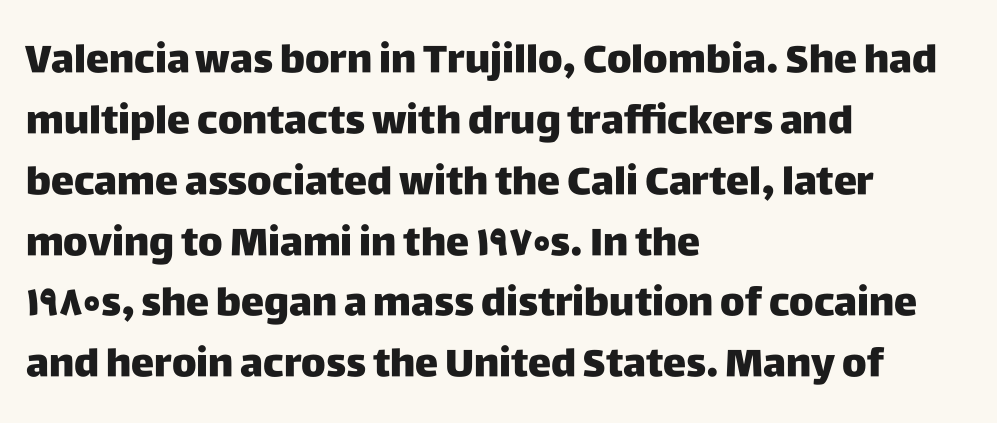
The image shows 39 px sans-serif type, upright; set left-aligned, normal line spacing (1.56x), normal letter spacing, not underlined; low stroke contrast and a large x-height.
